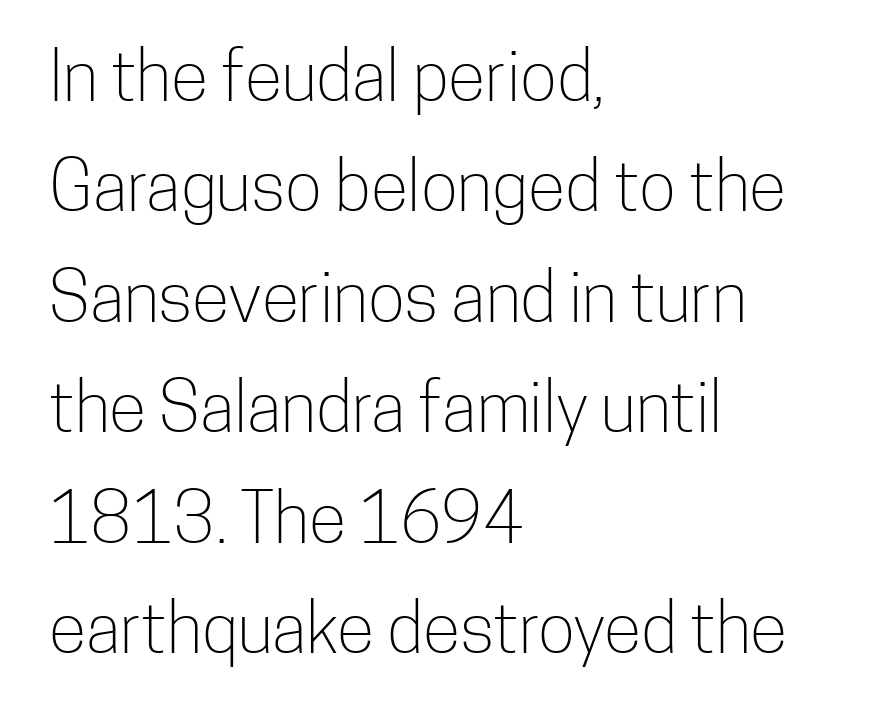
Q: Is the text bold? A: No.
Q: Is the text italic (slanted)? A: No, it is upright.
Q: Is the typeface a serif or a sans-serif typeface? A: Sans-serif.
Q: Is the text underlined? A: No.
Q: How is the paragraph aligned? A: Left-aligned.
Q: Is the spacing between letters normal or unusually wide? A: Normal.
Q: Is the spacing between lines tight, normal or loose? A: Normal.
Q: Width (condensed, normal, or wide)? A: Condensed.
Q: Stroke contrast? A: Low.
Q: x-height? A: Medium.
Q: Monospaced? A: No.
